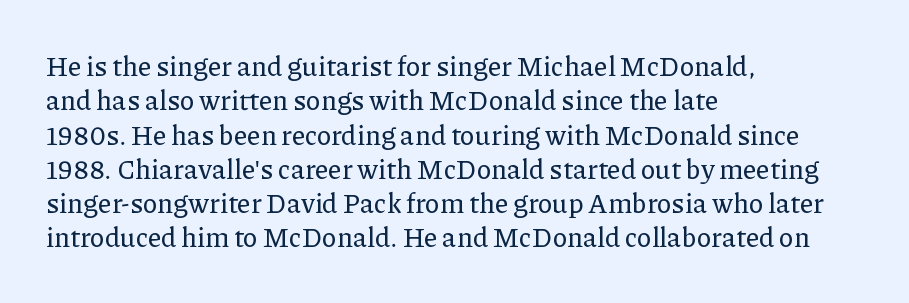
Do the letters lean? They stand straight. Lines of text with bare space underneath. The passage shown stacks its lines at a standard gap. Casual observation: everything's shoved over to the left.
